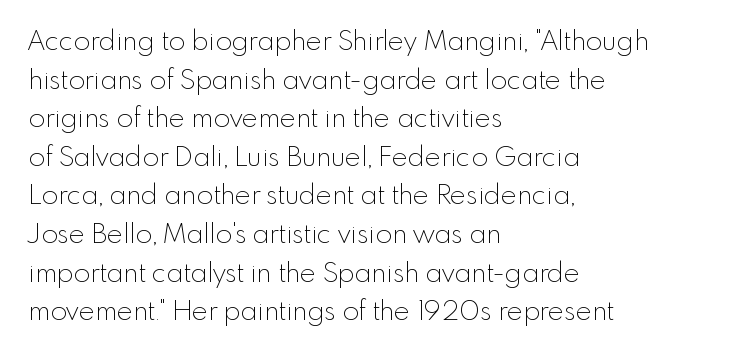
Stroke thickness stays within the range of a standard reading face or lighter. Notice how descenders clear the ascenders below comfortably — that's standard leading. There is no visible air inserted between adjacent glyphs. Casual observation: everything's shoved over to the left. The specimen omits any rule beneath the text block's lines. The letters stand straight up with perfectly vertical stems.
